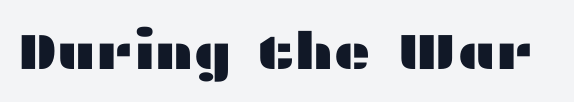
Does extra space separate the letters? No, they use regular spacing. Stroke terminals: plain, sans-serif. The passage shown is typed in a proportional face where columns would drift. This is the regular roman posture of the typeface. Underline: absent.
